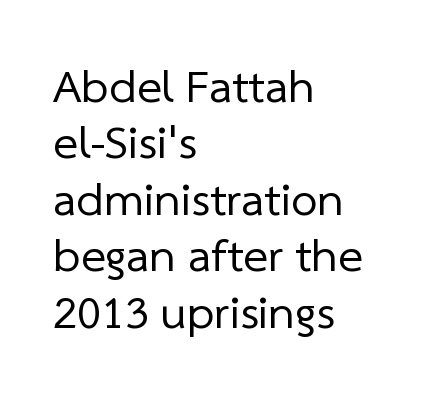
Think of a printed novel: that variable character pitch is what you see here. A student would call this left alignment; a typographer would say flush left, rag right. The cut favours lightness, reaching ordinary text weight at its darkest. Honestly, the letter spacing is just normal — you wouldn't notice it. Each row of text sits above clean, open space. A sans-serif font was chosen for this passage.
